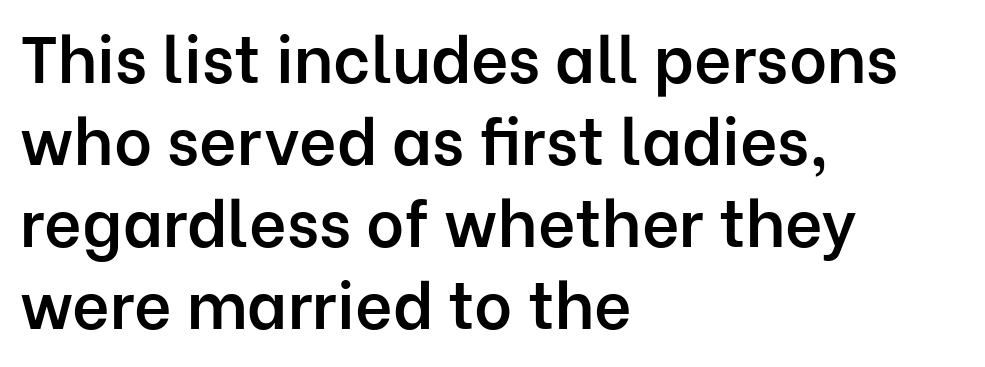
The image shows 65 px semibold sans-serif type, upright; set left-aligned, normal line spacing (1.26x), normal letter spacing, not underlined; low stroke contrast and a medium x-height.
